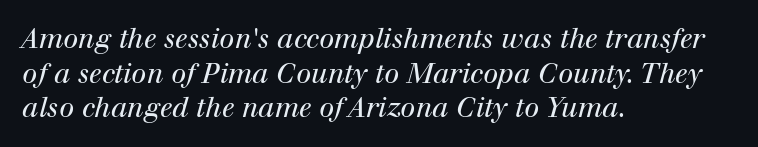
{"italic": "yes", "lean": "right", "slant_degrees": 12, "bold": "no", "underline": "no", "align": "left", "line_spacing": "normal", "line_spacing_ratio": 1.28, "letter_spacing": "normal", "letter_spacing_em": 0.0, "glyph_px": 27}
